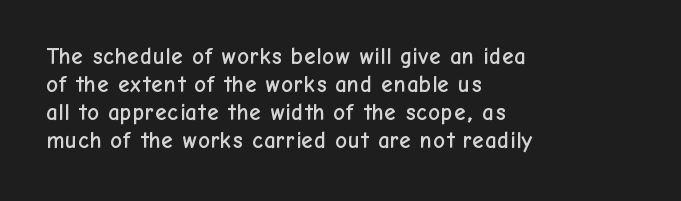
Look at the tracking — it's just the regular setting, nothing added. Caption: multi-line text, flush left, ragged right. Notice how the stems are strictly vertical — no italics here. A clean baseline with only descenders dipping below it.
